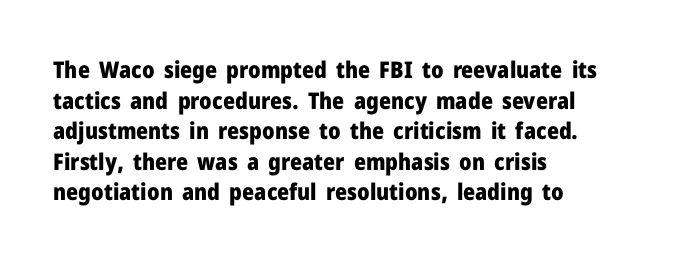
The image shows 23 px bold type, upright; set left-aligned, normal line spacing (1.33x), normal letter spacing, not underlined.
